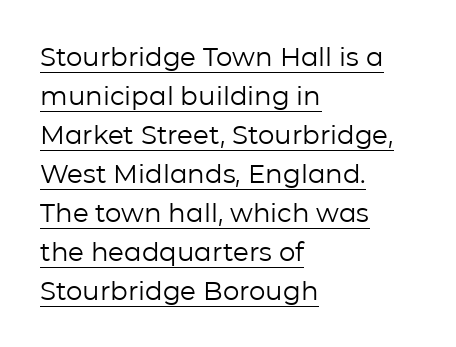
The image shows 26 px text type, upright; set left-aligned, normal line spacing (1.5x), normal letter spacing, underlined.
